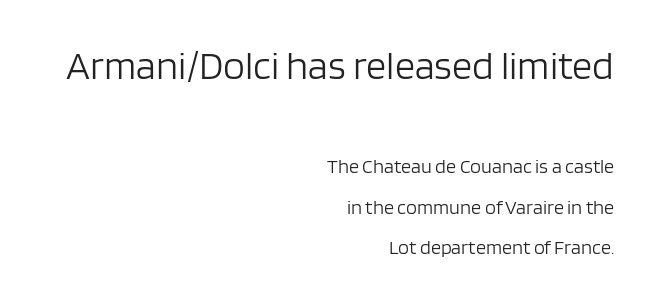
Q: Is the text bold? A: No.
Q: Is the text italic (slanted)? A: No, it is upright.
Q: Is the typeface a serif or a sans-serif typeface? A: Sans-serif.
Q: Is the text underlined? A: No.
Q: How is the paragraph aligned? A: Right-aligned.
Q: Is the spacing between letters normal or unusually wide? A: Normal.
Q: Is the spacing between lines tight, normal or loose? A: Loose.
Q: Which block of text is set in a larger size, the first (top) or the second (bottom)? A: The first (top) one.
Q: Width (condensed, normal, or wide)? A: Normal.
Q: Stroke contrast? A: Low.
Q: x-height? A: Large.
Q: Monospaced? A: No.
